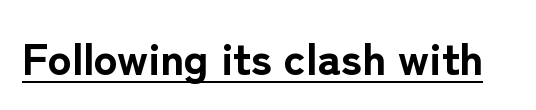
The image shows 45 px bold sans-serif type, upright; set normal letter spacing, underlined; low stroke contrast and a medium x-height.
